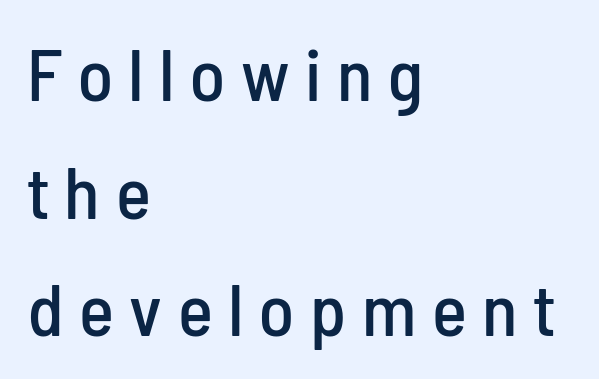
The image shows 74 px condensed sans-serif type, upright; set left-aligned, normal line spacing (1.59x), unusually wide letter spacing (+0.21 em), not underlined; low stroke contrast and a medium x-height.
